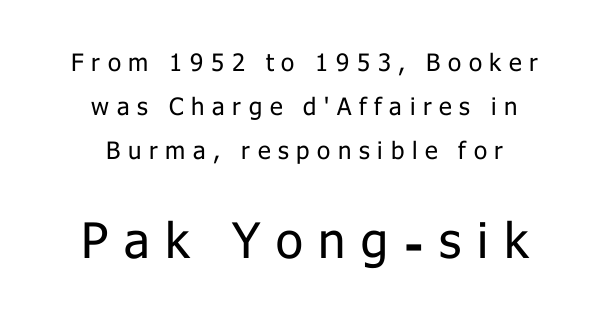
{"serif": "no", "italic": "no", "bold": "no", "weight": "regular", "width": "normal", "stroke_contrast": "low", "x_height": "medium", "monospaced": "no", "underline": "no", "line_spacing_ratio": 1.83, "letter_spacing": "wide", "letter_spacing_em": 0.32, "larger_block": "second", "size_ratio": 2.04, "glyph_px": 49}
